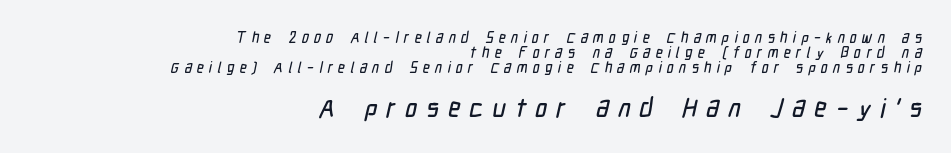
Q: Is the text underlined? A: No.
Q: How is the paragraph aligned? A: Right-aligned.
Q: Is the spacing between letters normal or unusually wide? A: Unusually wide.
Q: Is the spacing between lines tight, normal or loose? A: Tight.
Q: Which block of text is set in a larger size, the first (top) or the second (bottom)? A: The second (bottom) one.
